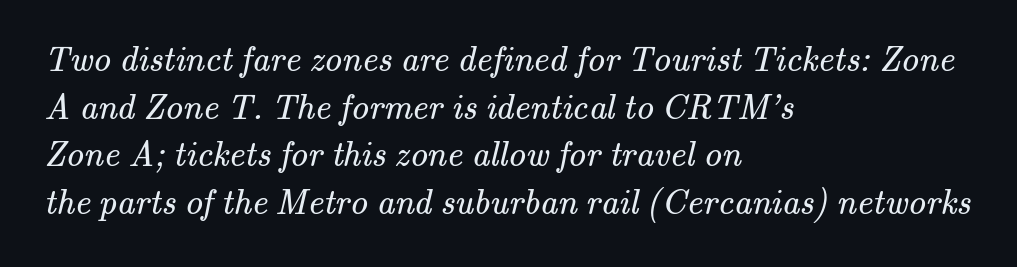
{"serif": "yes", "bold": "no", "weight": "regular", "width": "normal", "stroke_contrast": "medium", "x_height": "small", "monospaced": "no", "underline": "no", "align": "left", "line_spacing": "normal", "line_spacing_ratio": 1.36, "letter_spacing": "normal", "letter_spacing_em": 0.0, "glyph_px": 35}
